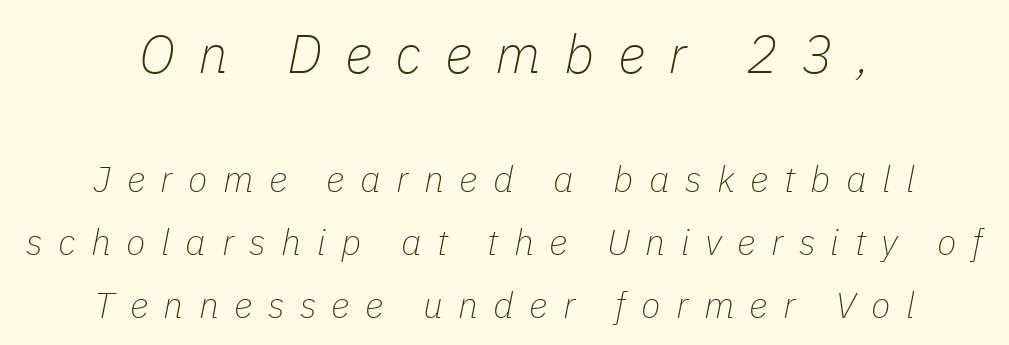
The image shows 54 px thin type, italic (leaning right); set centered, line spacing 1.75x, unusually wide letter spacing (+0.43 em), not underlined; the first (top) block is 1.5x larger; low stroke contrast and a medium x-height.
